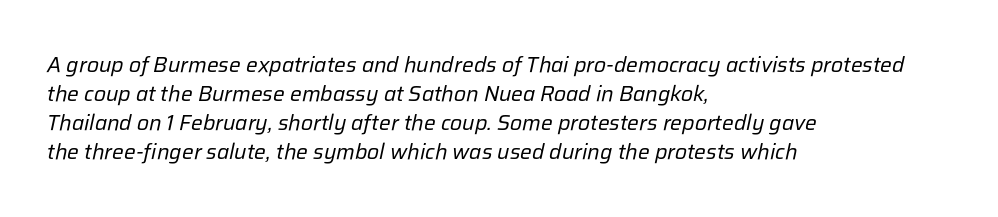
Quick note: underline off. What's the leading like? Ordinary, nothing unusual. Teacher's note: observe the even left margin — that is flush-left alignment. A typesetter would call this zero additional tracking. The font's italic variant was chosen for this text. Letters have the restrained weight of plain body copy at most.
